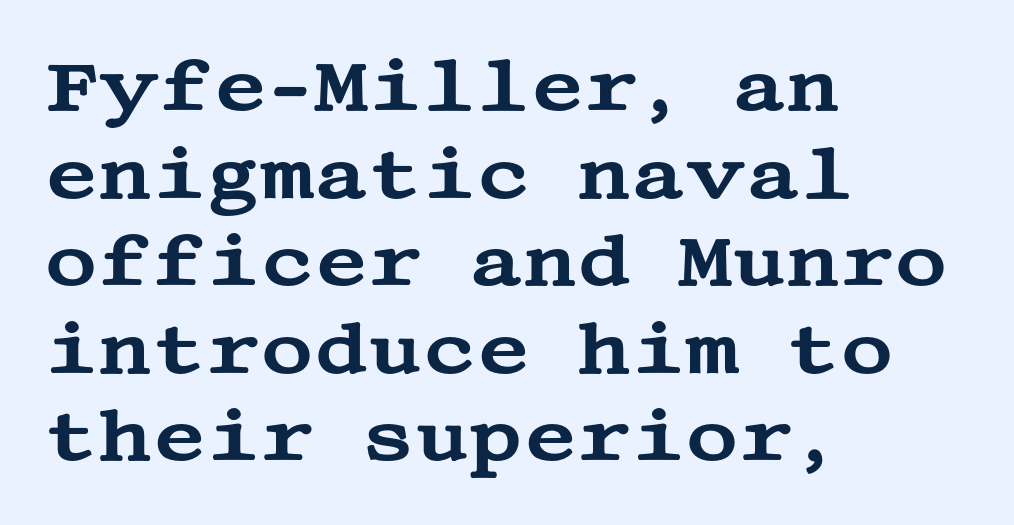
Q: Is the text italic (slanted)? A: No, it is upright.
Q: Is the typeface a serif or a sans-serif typeface? A: Serif.
Q: Is the text underlined? A: No.
Q: How is the paragraph aligned? A: Left-aligned.
Q: Is the spacing between letters normal or unusually wide? A: Normal.
Q: Width (condensed, normal, or wide)? A: Wide.
Q: Stroke contrast? A: Medium.
Q: x-height? A: Large.
